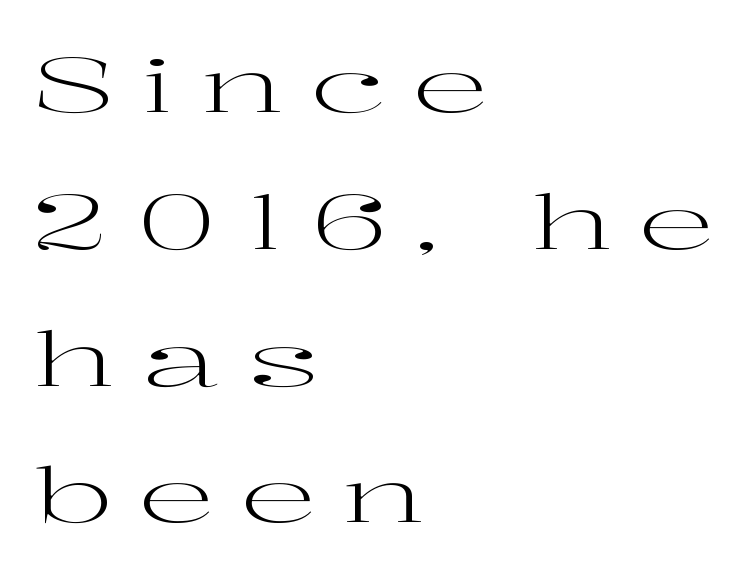
The image shows 76 px regular-weight, wide serif type, upright; set left-aligned, line spacing 1.8x, unusually wide letter spacing (+0.36 em), not underlined; high stroke contrast and a medium x-height.
